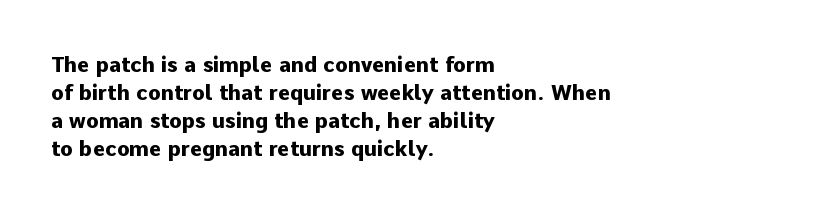
Style check: upright. Reading down the block, your eye returns to a fixed left position each line. This rendering leaves character spacing at its baseline value. Check under the words: just untouched page.
